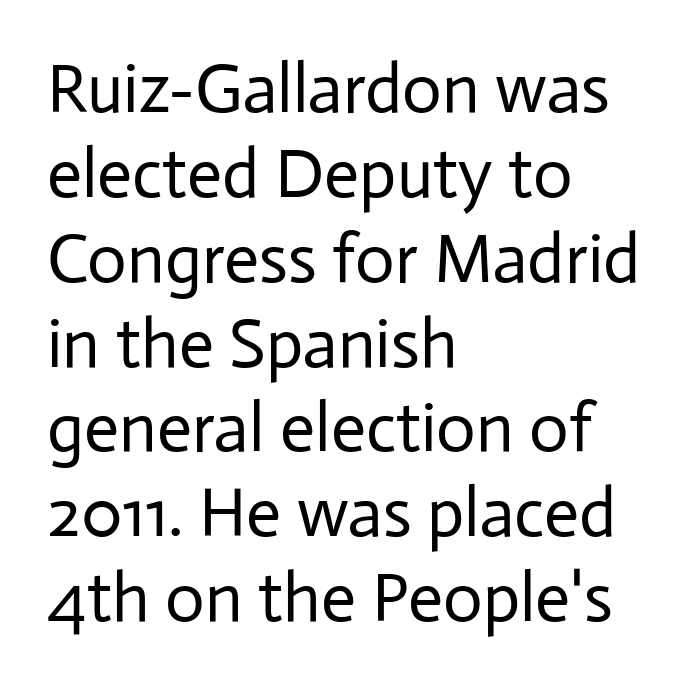
Q: Is the text bold? A: No.
Q: Is the text italic (slanted)? A: No, it is upright.
Q: Is the typeface a serif or a sans-serif typeface? A: Sans-serif.
Q: Is the text underlined? A: No.
Q: How is the paragraph aligned? A: Left-aligned.
Q: Is the spacing between letters normal or unusually wide? A: Normal.
Q: Width (condensed, normal, or wide)? A: Normal.
Q: Stroke contrast? A: Low.
Q: x-height? A: Medium.
Q: Monospaced? A: No.
